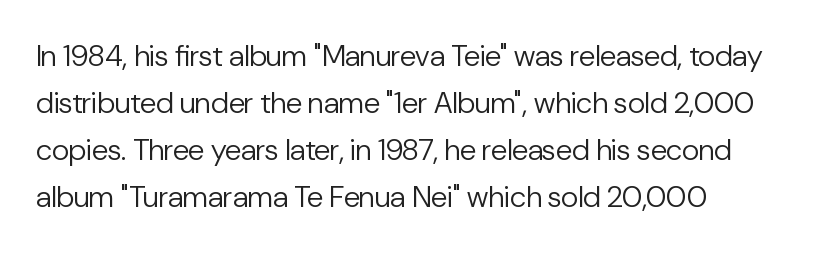
{"serif": "no", "italic": "no", "bold": "no", "weight": "regular", "width": "normal", "stroke_contrast": "low", "x_height": "medium", "monospaced": "no", "underline": "no", "align": "left", "line_spacing": "normal", "line_spacing_ratio": 1.57, "letter_spacing": "normal", "letter_spacing_em": 0.0, "glyph_px": 30}
